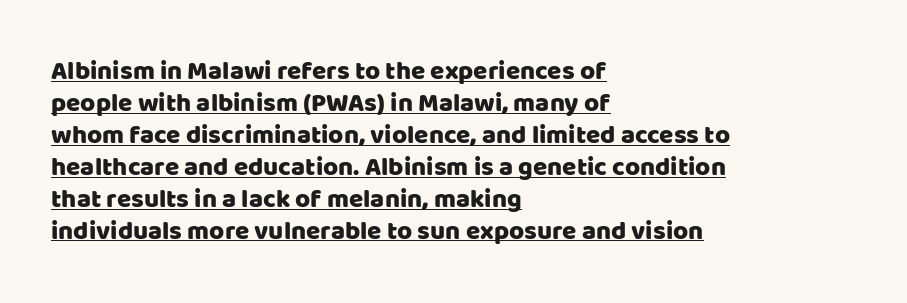
The image shows 26 px text type, upright; set left-aligned, line spacing 1.23x, normal letter spacing, underlined.
